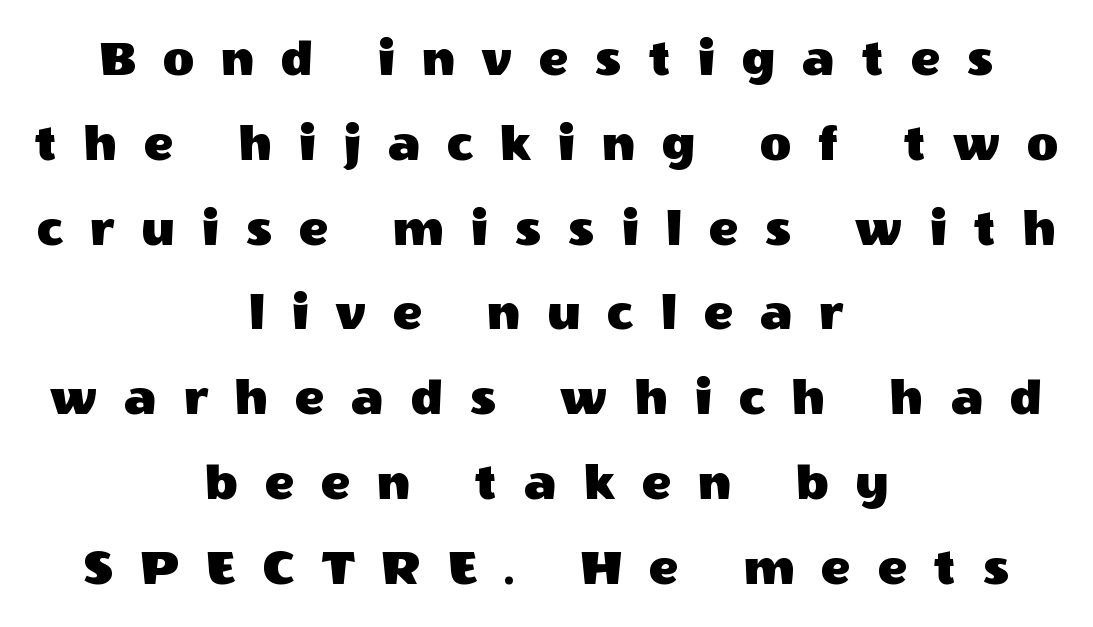
The rendering uses a moderate line-height, typical for paragraphs. Bare-footed words on every line. Each letter keeps its own natural width here, so spacing adapts to shape. Is this a sans? Yes — the strokes have no serifs. Glyph-to-glyph distance is far greater than everyday printed text. Nope, not italic — everything's standing straight.
